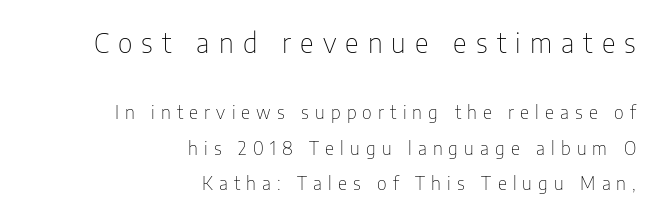
Q: Is the text bold? A: No.
Q: Is the text italic (slanted)? A: No, it is upright.
Q: Is the text underlined? A: No.
Q: How is the paragraph aligned? A: Right-aligned.
Q: Is the spacing between letters normal or unusually wide? A: Unusually wide.
Q: Is the spacing between lines tight, normal or loose? A: Loose.
Q: Which block of text is set in a larger size, the first (top) or the second (bottom)? A: The first (top) one.
